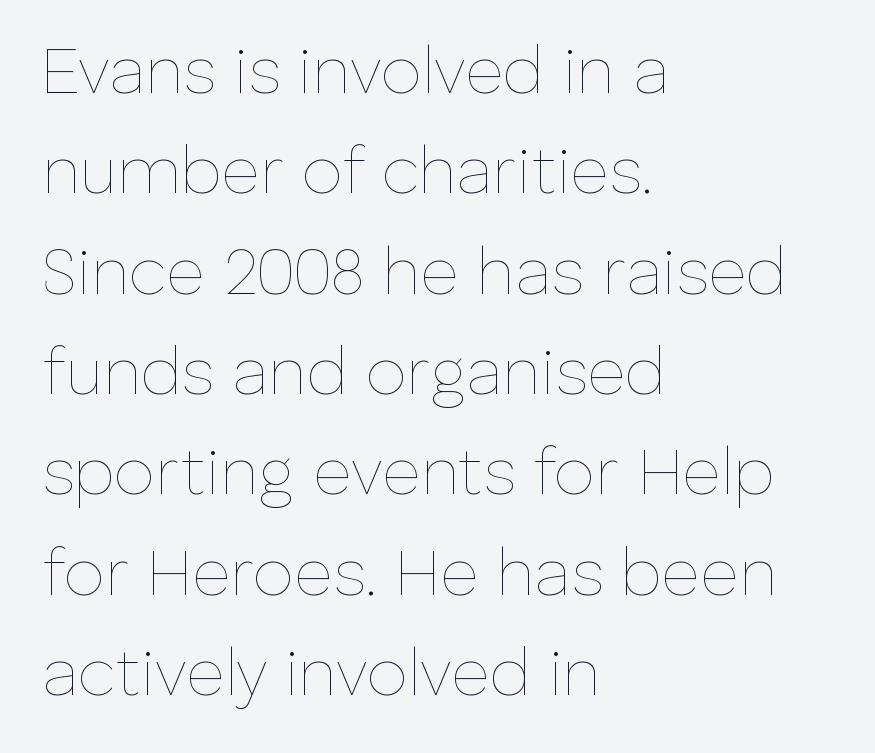
The image shows 66 px thin type, upright; set left-aligned, normal line spacing (1.52x), normal letter spacing, not underlined; low stroke contrast and a medium x-height.
